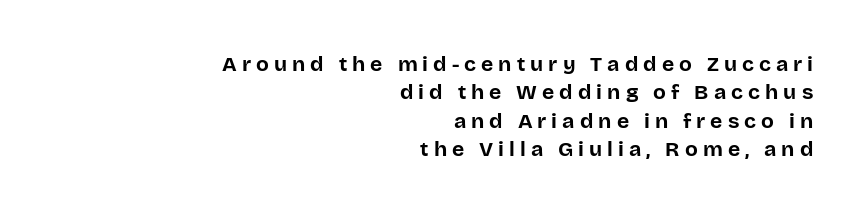
Q: Is the text bold? A: Yes.
Q: Is the text italic (slanted)? A: No, it is upright.
Q: Is the text underlined? A: No.
Q: How is the paragraph aligned? A: Right-aligned.
Q: Is the spacing between letters normal or unusually wide? A: Unusually wide.
Q: Is the spacing between lines tight, normal or loose? A: Normal.
